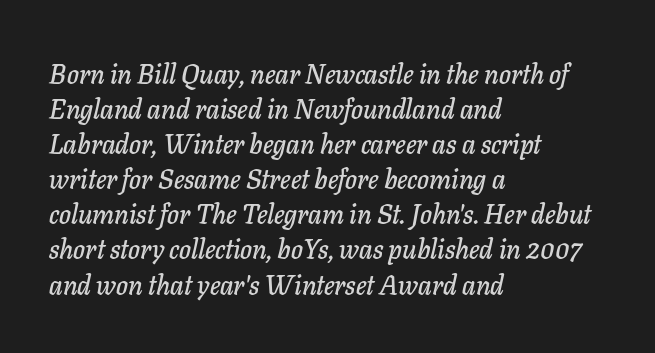
Q: Is the text italic (slanted)? A: Yes, it leans right by about 11 degrees.
Q: Is the text underlined? A: No.
Q: How is the paragraph aligned? A: Left-aligned.
Q: Is the spacing between letters normal or unusually wide? A: Normal.
Q: Is the spacing between lines tight, normal or loose? A: Normal.
